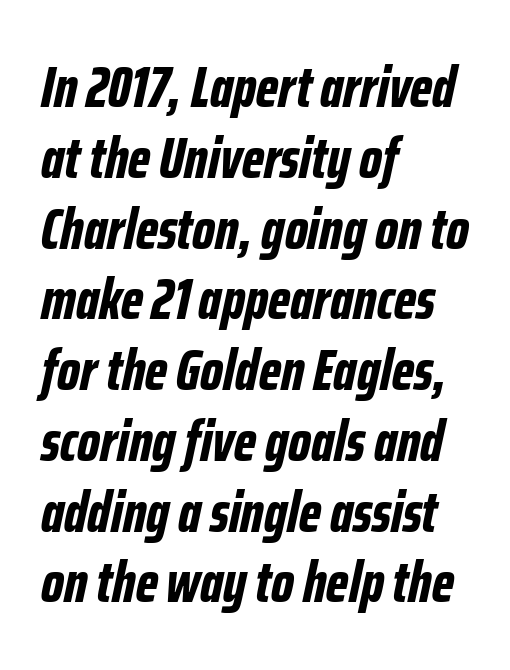
No word sits above an underline. This rendering uses left alignment, leaving the right contour irregular. This is oblique type, the kind used for emphasis or titles. Varying glyph widths throughout — classic text-font behaviour. Letter spacing: default. Heavy-handed strokes throughout: this text is bold.
